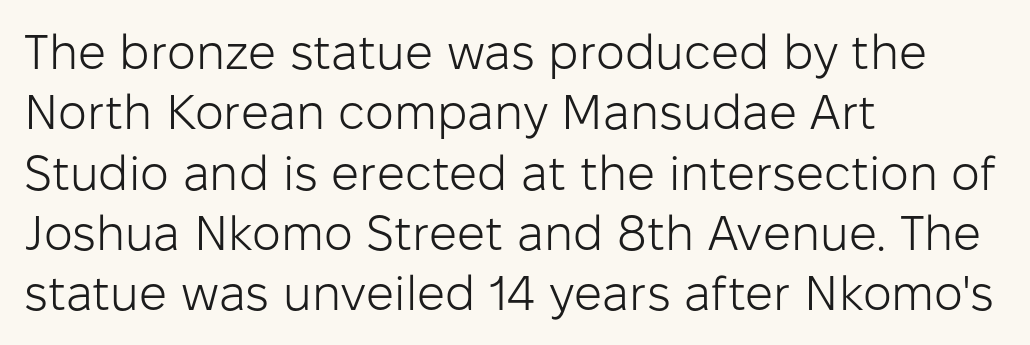
Q: Is the text bold? A: No.
Q: Is the text italic (slanted)? A: No, it is upright.
Q: Is the typeface a serif or a sans-serif typeface? A: Sans-serif.
Q: Is the text underlined? A: No.
Q: How is the paragraph aligned? A: Left-aligned.
Q: Is the spacing between letters normal or unusually wide? A: Normal.
Q: Width (condensed, normal, or wide)? A: Normal.
Q: Stroke contrast? A: Low.
Q: x-height? A: Medium.
Q: Monospaced? A: No.
